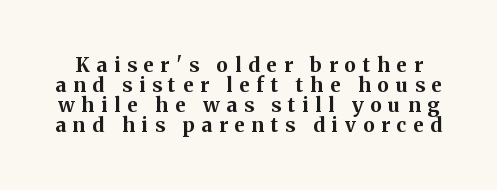
Q: Is the text bold? A: Yes.
Q: Is the text italic (slanted)? A: No, it is upright.
Q: Is the text underlined? A: No.
Q: Is the spacing between letters normal or unusually wide? A: Unusually wide.
Q: Is the spacing between lines tight, normal or loose? A: Tight.
